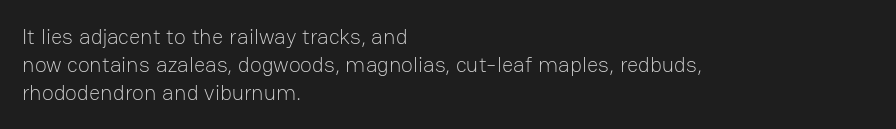
{"italic": "no", "bold": "no", "underline": "no", "align": "left", "line_spacing": "normal", "line_spacing_ratio": 1.27, "letter_spacing": "normal", "letter_spacing_em": 0.0, "glyph_px": 22}
